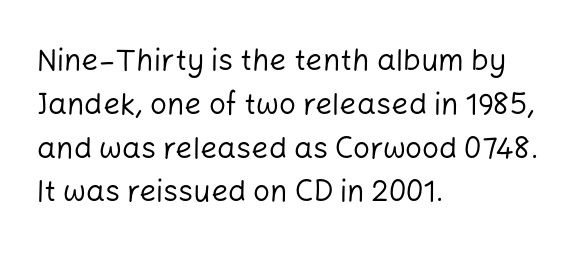
Q: Is the text bold? A: No.
Q: Is the text italic (slanted)? A: No, it is upright.
Q: Is the typeface a serif or a sans-serif typeface? A: Sans-serif.
Q: Is the text underlined? A: No.
Q: How is the paragraph aligned? A: Left-aligned.
Q: Is the spacing between letters normal or unusually wide? A: Normal.
Q: Is the spacing between lines tight, normal or loose? A: Normal.
Q: Width (condensed, normal, or wide)? A: Normal.
Q: Stroke contrast? A: Low.
Q: x-height? A: Medium.
Q: Monospaced? A: No.
